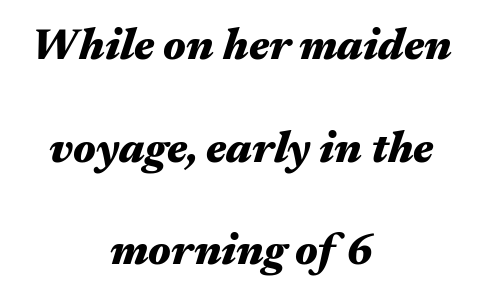
The image shows 44 px heavy, wide type, italic (leaning right); set centered, loose line spacing (2.33x), normal letter spacing, not underlined; medium stroke contrast and a medium x-height.
